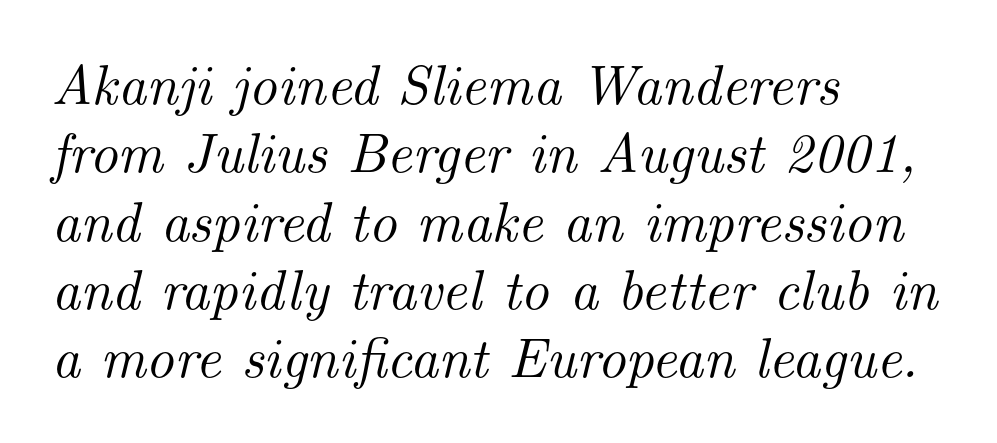
{"serif": "yes", "italic": "yes", "lean": "right", "slant_degrees": 14, "width": "normal", "stroke_contrast": "medium", "x_height": "small", "monospaced": "no", "underline": "no", "align": "left", "line_spacing_ratio": 1.22, "letter_spacing": "normal", "letter_spacing_em": 0.0, "glyph_px": 56}
